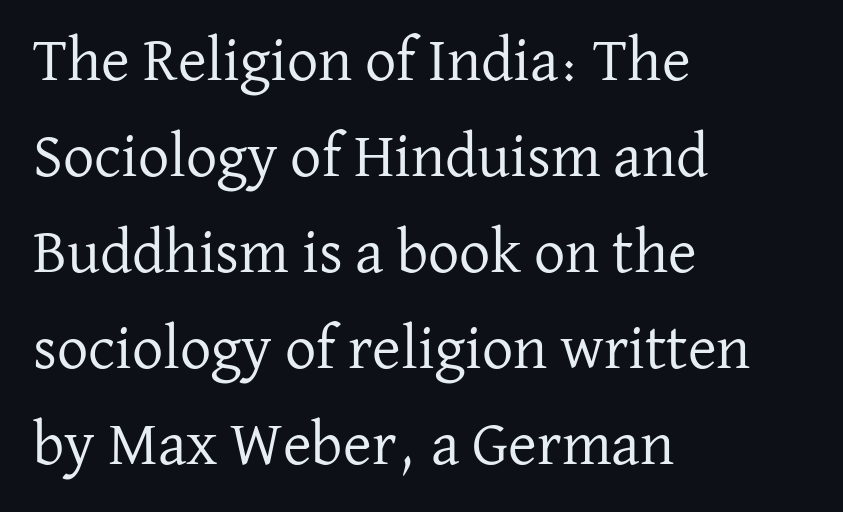
These glyphs show unthickened strokes, regular width or finer. In terms of letterform style, serifs are clearly present. Looks like regular typesetting: each glyph gets only the width it needs. This is the regular roman posture of the typeface.
